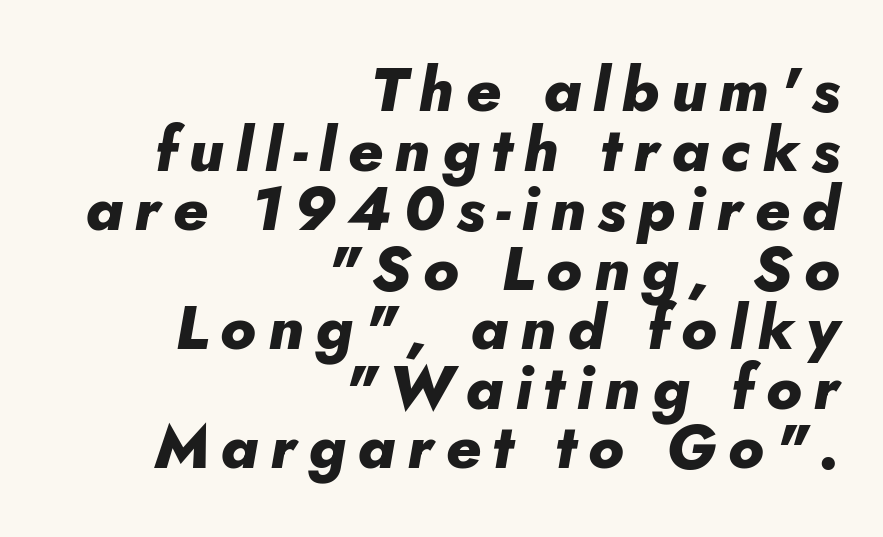
The image shows 62 px heavy type, italic (leaning right); set right-aligned, tight line spacing (0.96x), not underlined; low stroke contrast and a small x-height.
